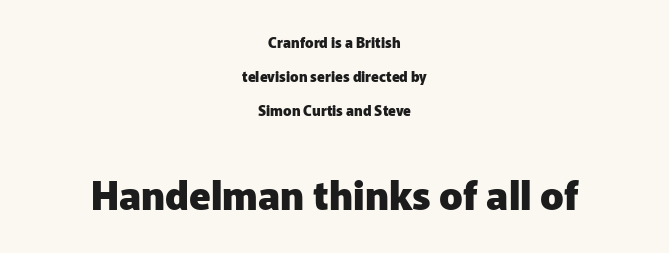
Quick note: interline space is abundant. Stroke thickness is high; the sample reads as a true bold. Scale increases going downward across the two blocks. Italic? Not at all — the glyphs are vertical.
